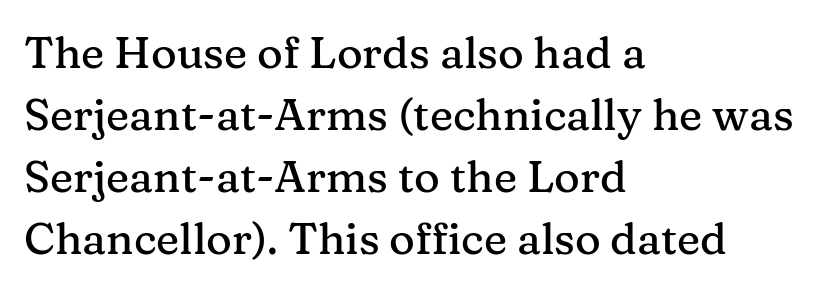
The image shows 44 px serif type, upright; set left-aligned, normal line spacing (1.41x), normal letter spacing, not underlined; medium stroke contrast and a medium x-height.
